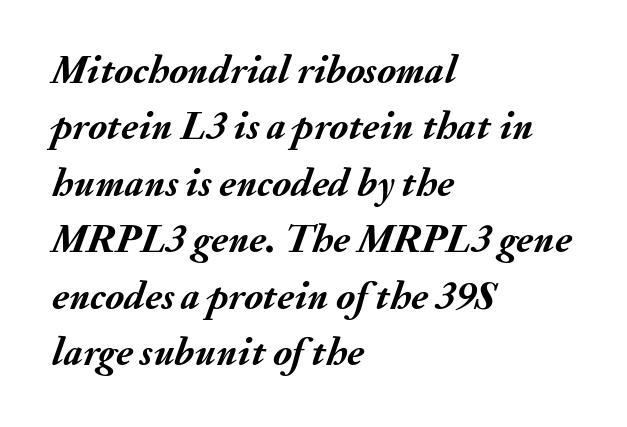
Designer's note — italics engaged. Letter spacing: default. The glyphs are unaccompanied by any horizontal stroke below them. Horizontally, the lines are justified to the leading edge only.
